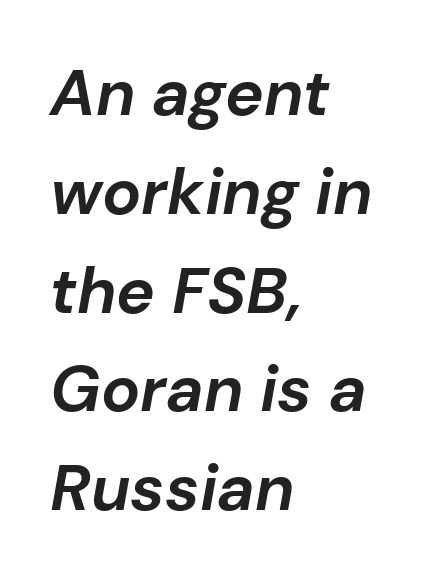
The image shows 65 px bold type, italic (leaning right); set left-aligned, normal line spacing (1.52x), normal letter spacing, not underlined; low stroke contrast and a medium x-height.
